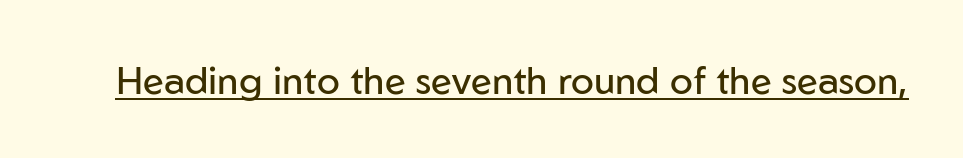
{"serif": "no", "italic": "no", "bold": "no", "weight": "regular", "width": "normal", "stroke_contrast": "low", "x_height": "medium", "monospaced": "no", "underline": "yes", "letter_spacing": "normal", "letter_spacing_em": 0.0, "glyph_px": 38}
